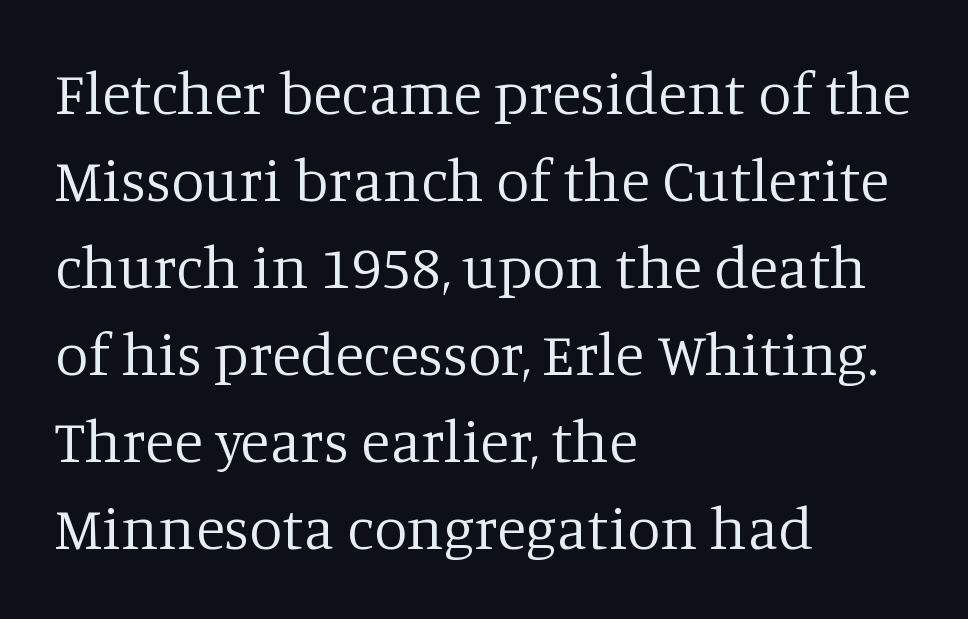
The paragraph shown leans on its left margin. Examine the stroke ends and you'll spot serifs. Note the varied advance widths — an 'i' is clearly narrower than an 'm'. Check under the words: just untouched page. Stems and bowls with no extra thickness — not bold.
